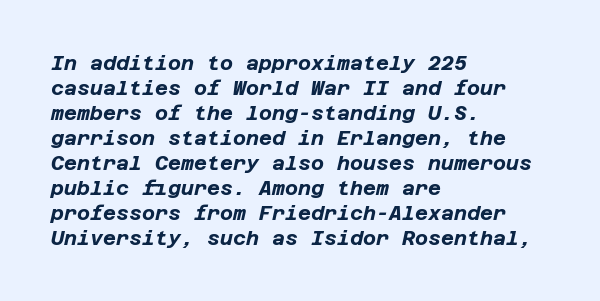
{"italic": "yes", "lean": "right", "slant_degrees": 12, "bold": "yes", "underline": "no", "align": "left", "line_spacing": "normal", "line_spacing_ratio": 1.25, "letter_spacing": "normal", "letter_spacing_em": 0.0, "glyph_px": 20}
